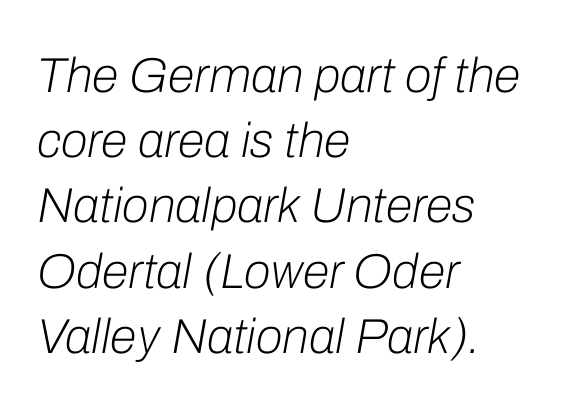
{"italic": "yes", "lean": "right", "slant_degrees": 10, "bold": "no", "weight": "light", "width": "normal", "stroke_contrast": "low", "x_height": "medium", "monospaced": "no", "underline": "no", "align": "left", "line_spacing": "normal", "line_spacing_ratio": 1.33, "letter_spacing": "normal", "letter_spacing_em": 0.0, "glyph_px": 49}
